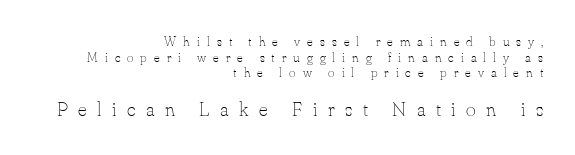
Check under the words: just untouched page. The compositor pushed each line to the right boundary. In terms of posture, this sample is upright. Cramped leading.
